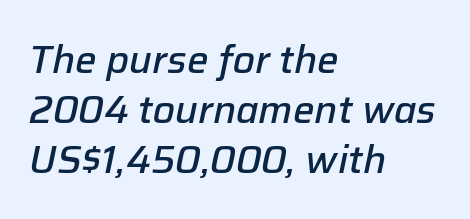
No word sits above an underline. A typesetter would call this leading conventional body-copy spacing. The face used here is a semibold: visibly heavier than regular, lighter than bold. The typography opts for an oblique posture over an upright one.
